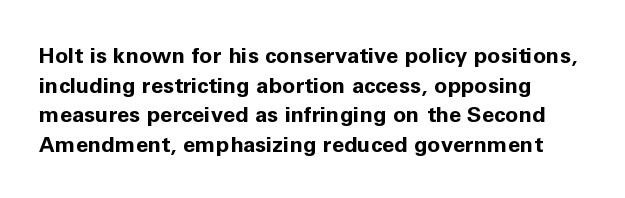
The image shows 22 px bold type, upright; set normal line spacing (1.35x), normal letter spacing, not underlined.
